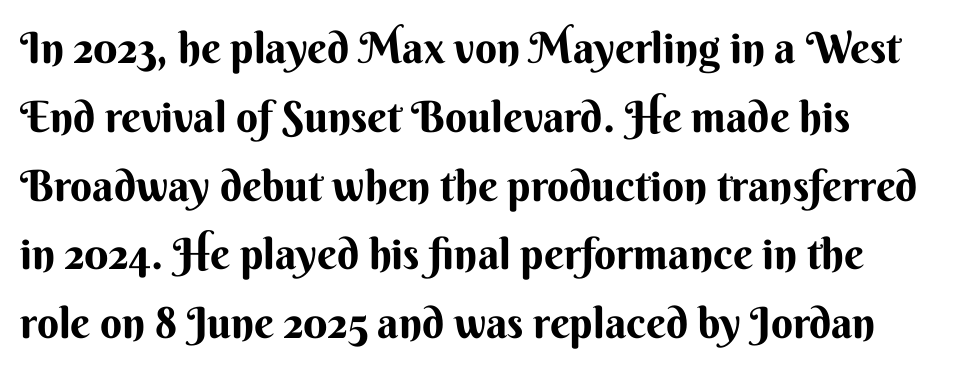
Q: Is the text italic (slanted)? A: No, it is upright.
Q: Is the typeface a serif or a sans-serif typeface? A: Sans-serif.
Q: Is the text underlined? A: No.
Q: How is the paragraph aligned? A: Left-aligned.
Q: Is the spacing between letters normal or unusually wide? A: Normal.
Q: Is the spacing between lines tight, normal or loose? A: Normal.
Q: Width (condensed, normal, or wide)? A: Normal.
Q: Stroke contrast? A: Medium.
Q: x-height? A: Small.
Q: Monospaced? A: No.
